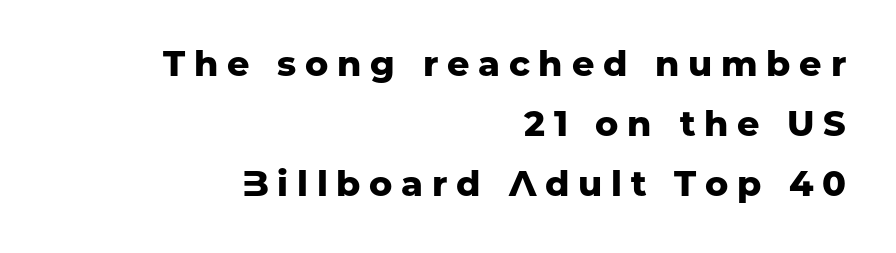
It's the straight-up-and-down kind of type. Observe the wide spacing: letters keep a clear distance from each other. Horizontal alignment here is rightward, an uncommon choice for prose. The face used here is a sans, in the tradition of grotesques and geometrics. These lines are rendered in a variable-pitch font. A dark, heavy texture on the line: the type is bold.
